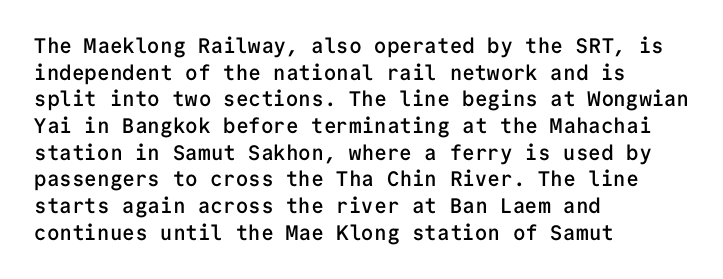
Casual observation: everything's shoved over to the left. Horizontal bands of white between lines are of average thickness. Tracking value appears to be zero — textbook default spacing. The letters stand straight up with perfectly vertical stems. Compared with an ordinary text face, these strokes are moderately heavier — a semibold. Anything drawn beneath the words? Only blank space.
